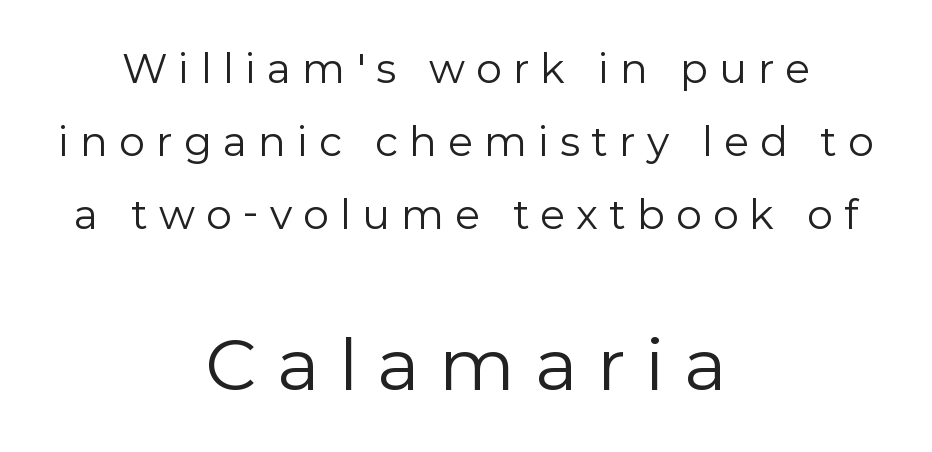
Type style note: lacks serifs. These lines are rendered in a variable-pitch font. Tall strokes in this sample are plumb rather than angled. The passage shown is not underscored anywhere.
